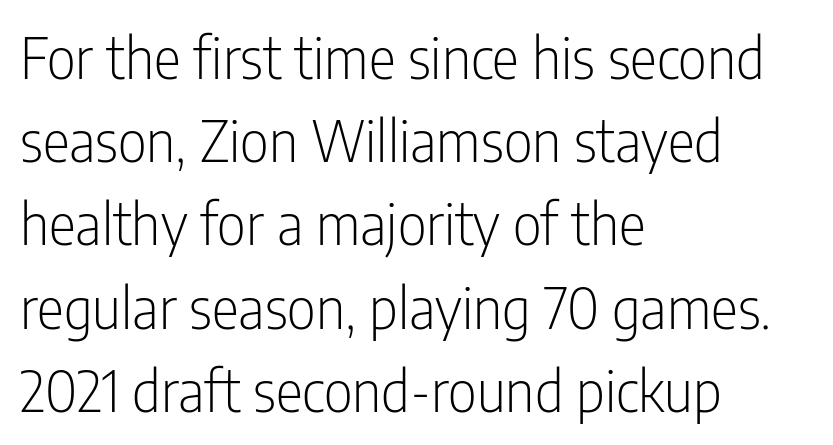
The strokes carry an ordinary text weight at most. Rule under the text: the space is simply empty. The typesetter chose a ragged-right arrangement here. A typesetter would label this face a sans.
